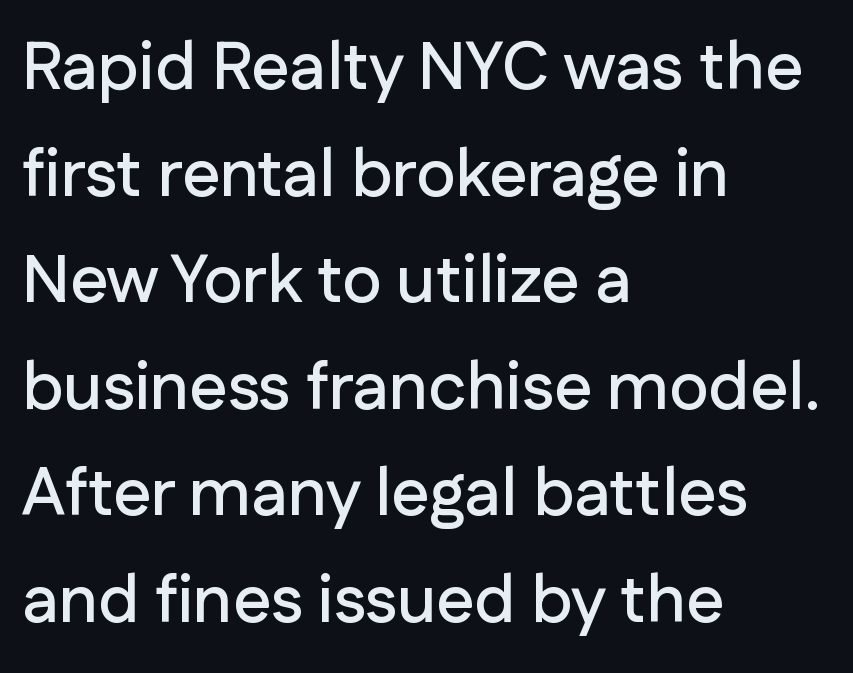
{"serif": "no", "italic": "no", "width": "normal", "stroke_contrast": "low", "x_height": "medium", "monospaced": "no", "underline": "no", "align": "left", "line_spacing": "normal", "line_spacing_ratio": 1.59, "letter_spacing": "normal", "letter_spacing_em": 0.0, "glyph_px": 67}
